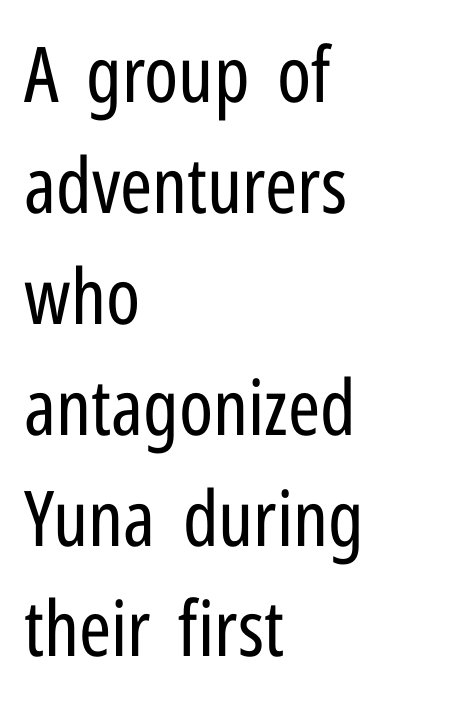
Looks like regular typesetting: each glyph gets only the width it needs. A light-to-regular cut is what we see here. Line spacing here is normal. Every stem runs plumb, perpendicular to the baseline.
